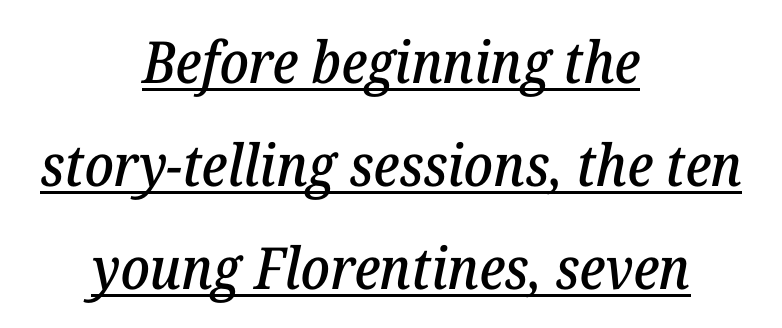
{"serif": "yes", "italic": "yes", "lean": "right", "slant_degrees": 12, "width": "normal", "stroke_contrast": "low", "x_height": "medium", "monospaced": "no", "underline": "yes", "align": "center", "line_spacing_ratio": 1.78, "letter_spacing": "normal", "letter_spacing_em": 0.0, "glyph_px": 58}
